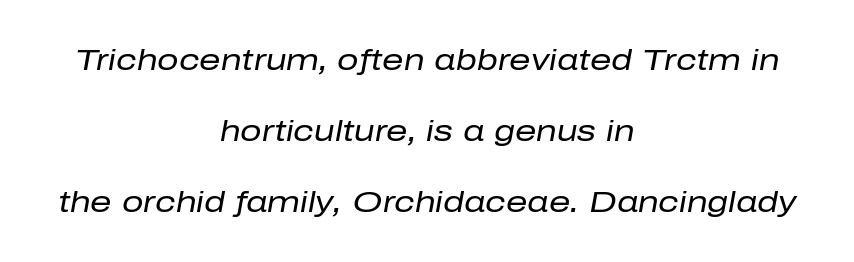
Q: Is the text bold? A: No.
Q: Is the text italic (slanted)? A: Yes, it leans right by about 10 degrees.
Q: Is the text underlined? A: No.
Q: How is the paragraph aligned? A: Centered.
Q: Is the spacing between letters normal or unusually wide? A: Normal.
Q: Is the spacing between lines tight, normal or loose? A: Loose.
Q: Width (condensed, normal, or wide)? A: Normal.
Q: Stroke contrast? A: Low.
Q: x-height? A: Medium.
Q: Monospaced? A: No.
